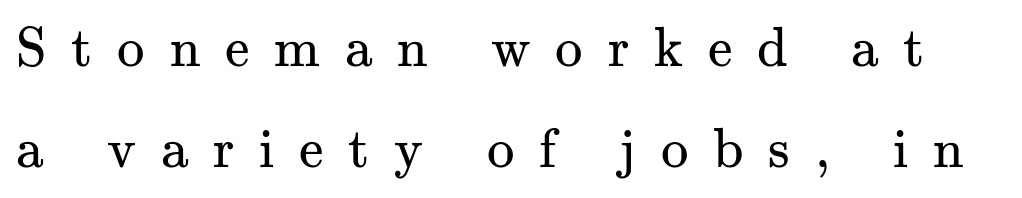
Counters stay open thanks to moderate or lighter strokes. Tall strokes in this sample are plumb rather than angled. A typesetter would call this proportional, since set widths differ per character. Short note: letters widely spaced.
